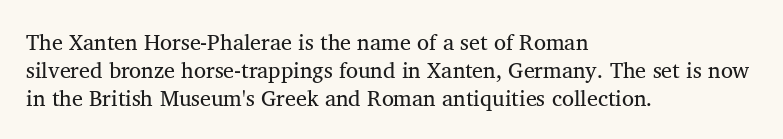
Normally led — the rows are evenly, conventionally spaced. Underlining? Definitely not there. The axis of the letterforms is exactly vertical. The passage is arranged the way most books set body copy — flush left. Default kerning and tracking; the words read as compact shapes.
